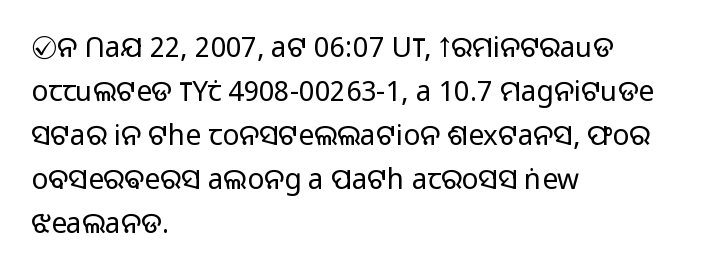
{"serif": "no", "italic": "no", "bold": "no", "weight": "light", "width": "normal", "stroke_contrast": "low", "x_height": "medium", "monospaced": "no", "underline": "no", "align": "left", "line_spacing": "normal", "line_spacing_ratio": 1.57, "letter_spacing": "normal", "letter_spacing_em": 0.0, "glyph_px": 28}
